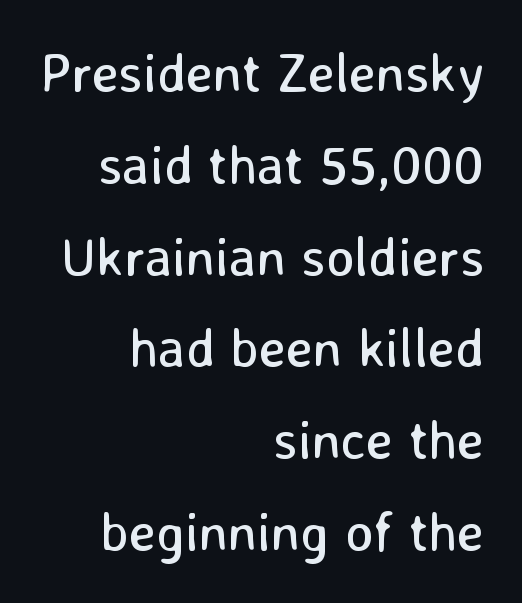
The image shows 54 px regular-weight sans-serif type, upright; set right-aligned, normal line spacing (1.7x), normal letter spacing, not underlined; low stroke contrast and a medium x-height.
